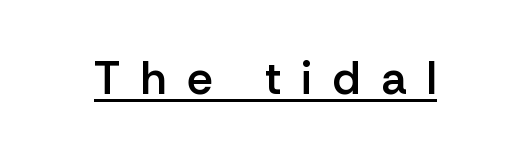
{"serif": "no", "italic": "no", "bold": "semi", "weight": "semibold", "width": "normal", "stroke_contrast": "low", "x_height": "medium", "monospaced": "no", "underline": "yes", "letter_spacing": "wide", "letter_spacing_em": 0.44, "glyph_px": 46}
